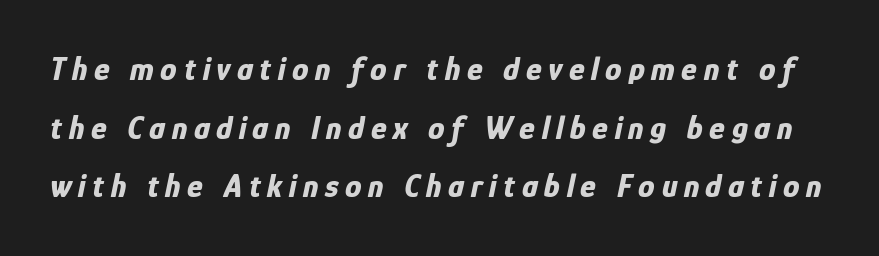
Q: Is the text bold? A: Yes.
Q: Is the text italic (slanted)? A: Yes, it leans right by about 12 degrees.
Q: Is the text underlined? A: No.
Q: Is the spacing between letters normal or unusually wide? A: Unusually wide.
Q: Width (condensed, normal, or wide)? A: Condensed.
Q: Stroke contrast? A: Low.
Q: x-height? A: Medium.
Q: Monospaced? A: No.
